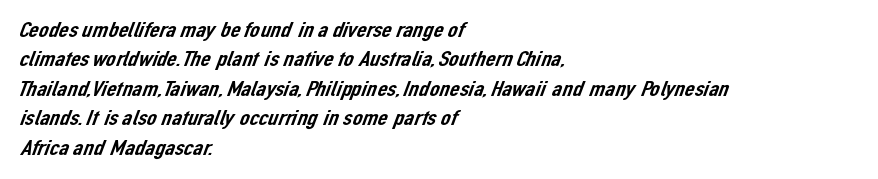
{"underline": "no", "align": "left", "line_spacing": "normal", "line_spacing_ratio": 1.34, "letter_spacing": "normal", "letter_spacing_em": 0.0, "glyph_px": 22}
